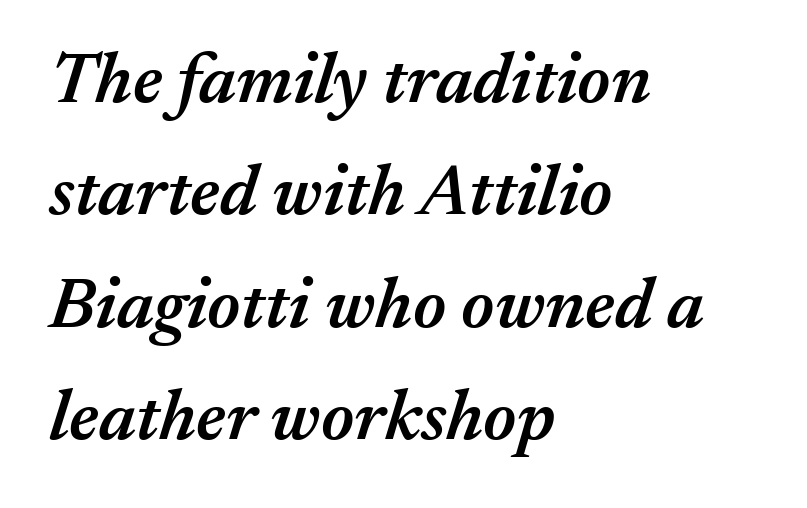
The image shows 72 px semibold type, italic (leaning right); set left-aligned, normal line spacing (1.56x), normal letter spacing, not underlined; medium stroke contrast and a medium x-height.
